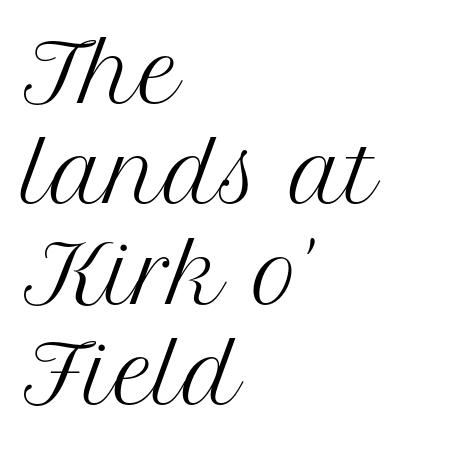
Q: Is the text bold? A: No.
Q: Is the text italic (slanted)? A: Yes.
Q: Is the typeface a serif or a sans-serif typeface? A: Serif.
Q: Is the text underlined? A: No.
Q: How is the paragraph aligned? A: Left-aligned.
Q: Is the spacing between letters normal or unusually wide? A: Normal.
Q: Is the spacing between lines tight, normal or loose? A: Normal.
Q: Width (condensed, normal, or wide)? A: Normal.
Q: Stroke contrast? A: Medium.
Q: x-height? A: Medium.
Q: Monospaced? A: No.
